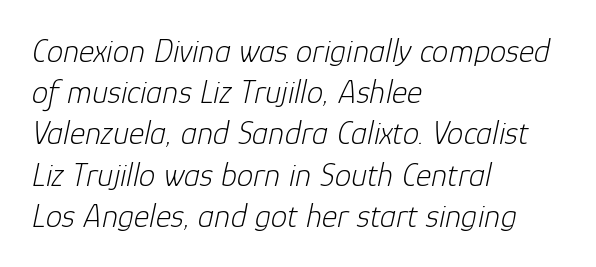
Tracking value appears to be zero — textbook default spacing. Honestly, there is no underline to notice here at all. Looking at the ascenders, they clearly lean. Caption: face not bold, strokes unweighted. Horizontally, the lines are justified to the leading edge only. These lines are rendered in a variable-pitch font.
